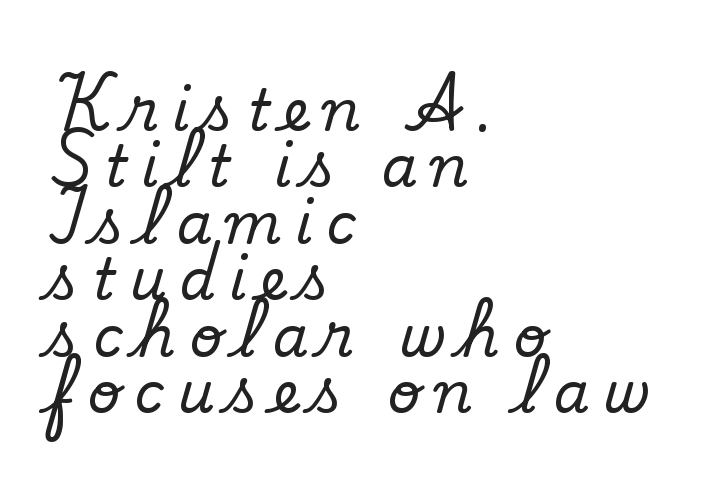
The image shows 57 px serif type; set left-aligned, tight line spacing (0.99x), unusually wide letter spacing (+0.24 em), not underlined; low stroke contrast and a small x-height.
